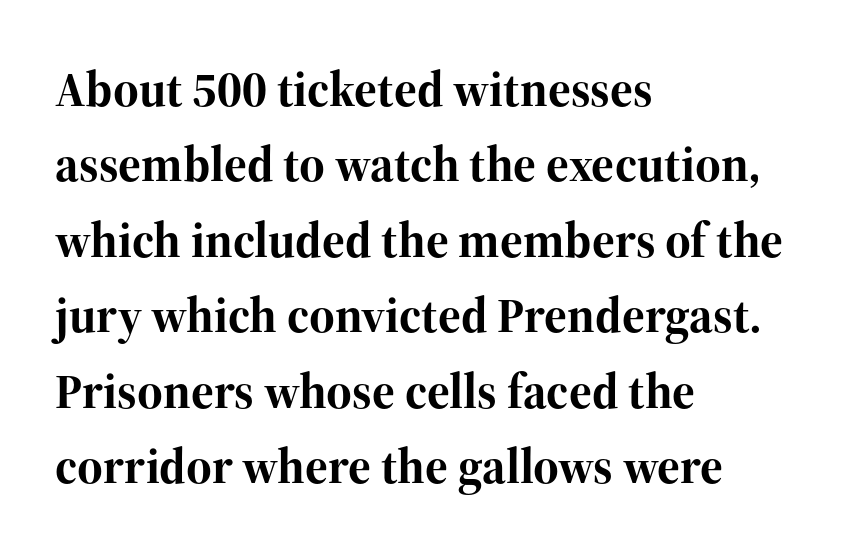
Q: Is the text bold? A: Yes.
Q: Is the text italic (slanted)? A: No, it is upright.
Q: Is the typeface a serif or a sans-serif typeface? A: Serif.
Q: Is the text underlined? A: No.
Q: How is the paragraph aligned? A: Left-aligned.
Q: Is the spacing between letters normal or unusually wide? A: Normal.
Q: Is the spacing between lines tight, normal or loose? A: Normal.
Q: Width (condensed, normal, or wide)? A: Normal.
Q: Stroke contrast? A: High.
Q: x-height? A: Medium.
Q: Monospaced? A: No.
